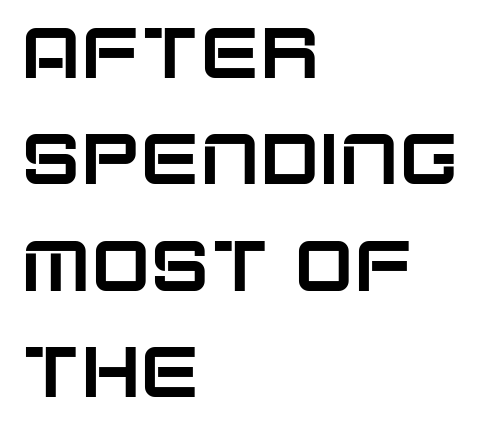
The image shows 71 px sans-serif type, upright; set left-aligned, normal line spacing (1.5x), normal letter spacing, not underlined; low stroke contrast and a large x-height.
